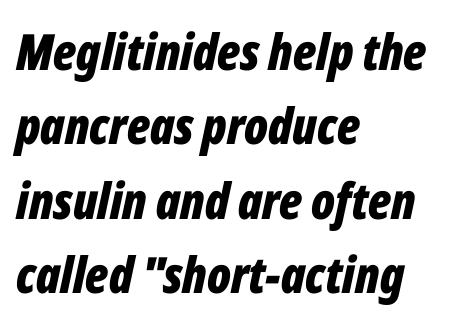
These words are printed bold, with thick strokes throughout. Here the glyphs are tracked normally, forming tight word shapes. The space directly below the letters is spotless. Each line starts at the same left margin while the right side varies. A typesetter would call this leading conventional body-copy spacing. Observe the lean: these are italic letterforms.
